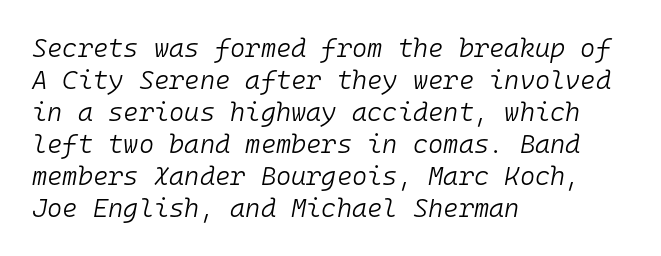
Horizontal alignment here is leftward, the default for most running prose. The gap between lines stays unmarked. If you drew a line through each stem, it would be angled. The typesetting does not lean heavy: it is not bold. The line texture is even and compact thanks to regular tracking.
